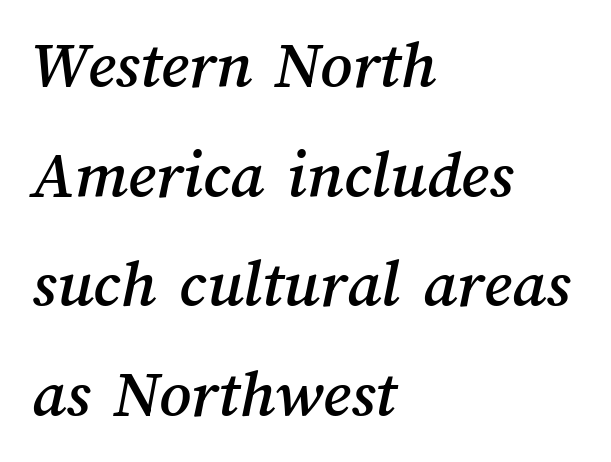
Type without underlining. The horizontal fit of the characters is conventional and even. These lines sit exactly where default settings would place them. The letters advance in unequal steps, a hallmark of proportional type. Caption: multi-line text, flush left, ragged right.
